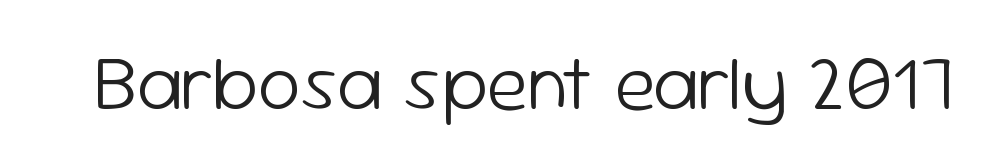
Q: Is the text bold? A: No.
Q: Is the text italic (slanted)? A: No, it is upright.
Q: Is the typeface a serif or a sans-serif typeface? A: Sans-serif.
Q: Is the text underlined? A: No.
Q: Is the spacing between letters normal or unusually wide? A: Normal.
Q: Width (condensed, normal, or wide)? A: Normal.
Q: Stroke contrast? A: Low.
Q: x-height? A: Medium.
Q: Monospaced? A: No.
